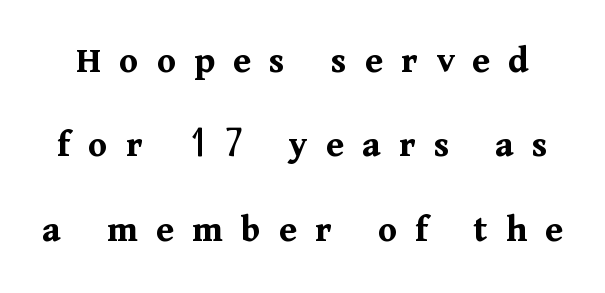
Decoration check: the copy has no underline. Display-style spreading of the glyphs; the letterfit is very open. The passage shown is typed in a proportional face where columns would drift. A typesetter would call this leading open, well beyond the default. Type style note: has serifs.
